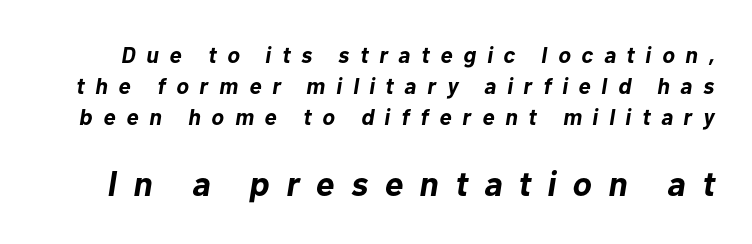
Q: Is the text bold? A: Yes.
Q: Is the text italic (slanted)? A: Yes, it leans right by about 10 degrees.
Q: Is the text underlined? A: No.
Q: Is the spacing between letters normal or unusually wide? A: Unusually wide.
Q: Is the spacing between lines tight, normal or loose? A: Normal.
Q: Which block of text is set in a larger size, the first (top) or the second (bottom)? A: The second (bottom) one.
Q: Width (condensed, normal, or wide)? A: Normal.
Q: Stroke contrast? A: Low.
Q: x-height? A: Medium.
Q: Monospaced? A: No.
